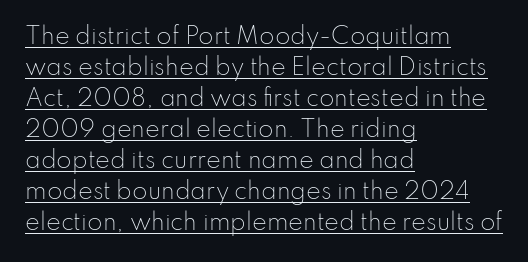
The image shows 22 px text type, upright; set left-aligned, normal line spacing (1.41x), normal letter spacing, underlined.
